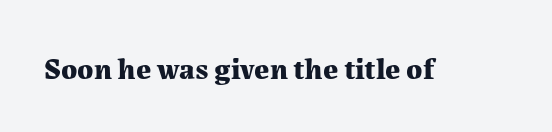
The image shows 30 px bold serif type, upright; set normal letter spacing, not underlined; medium stroke contrast and a medium x-height.
